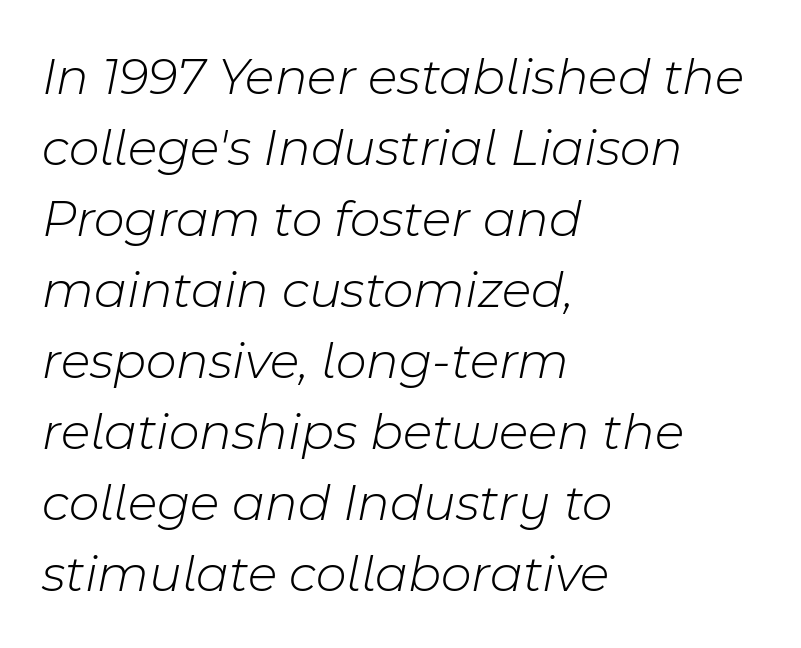
Q: Is the text bold? A: No.
Q: Is the text italic (slanted)? A: Yes, it leans right by about 11 degrees.
Q: Is the text underlined? A: No.
Q: How is the paragraph aligned? A: Left-aligned.
Q: Is the spacing between letters normal or unusually wide? A: Normal.
Q: Is the spacing between lines tight, normal or loose? A: Normal.
Q: Width (condensed, normal, or wide)? A: Normal.
Q: Stroke contrast? A: Low.
Q: x-height? A: Medium.
Q: Monospaced? A: No.
